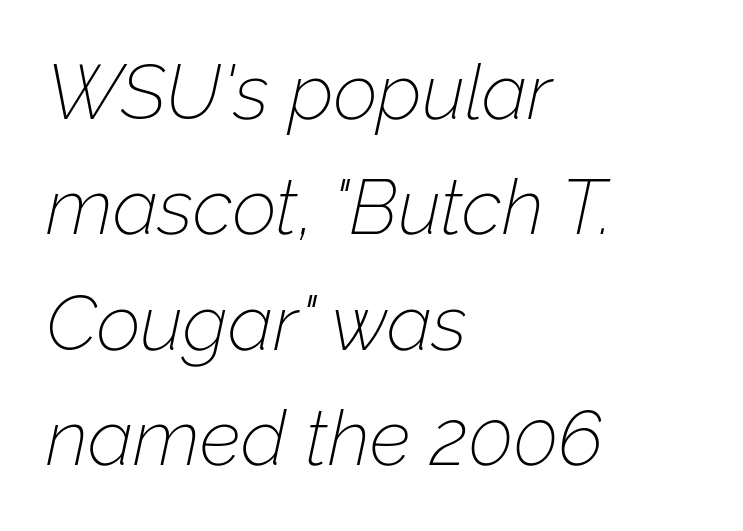
The image shows 77 px thin type, italic (leaning right); set left-aligned, normal line spacing (1.5x), normal letter spacing, not underlined; low stroke contrast and a medium x-height.
